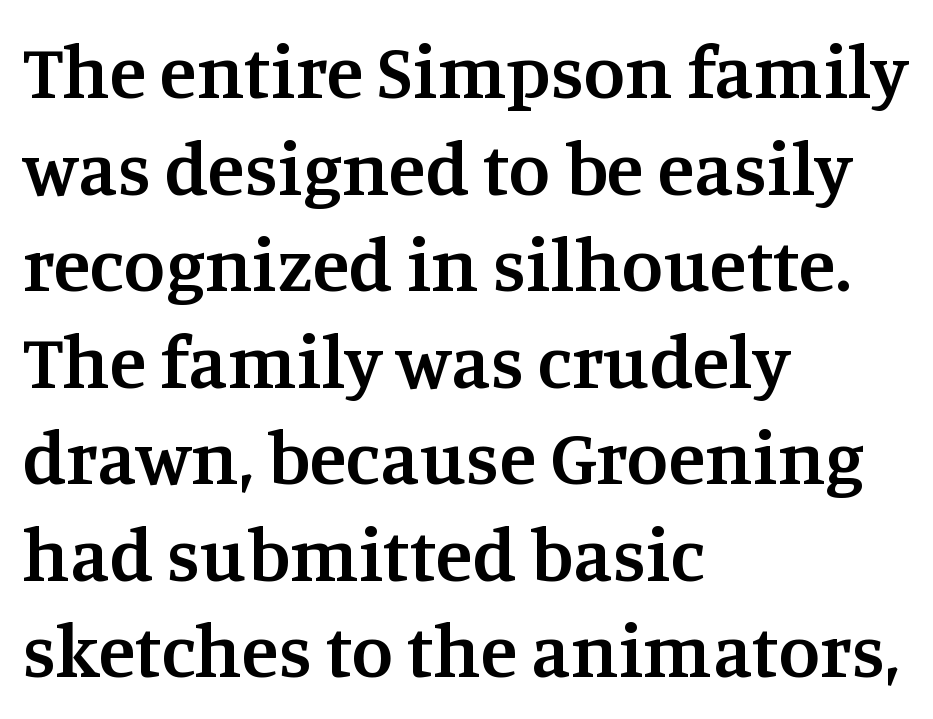
Q: Is the text bold? A: Semi-bold.
Q: Is the text italic (slanted)? A: No, it is upright.
Q: Is the typeface a serif or a sans-serif typeface? A: Serif.
Q: Is the text underlined? A: No.
Q: How is the paragraph aligned? A: Left-aligned.
Q: Is the spacing between letters normal or unusually wide? A: Normal.
Q: Is the spacing between lines tight, normal or loose? A: Normal.
Q: Width (condensed, normal, or wide)? A: Normal.
Q: Stroke contrast? A: Medium.
Q: x-height? A: Large.
Q: Monospaced? A: No.
